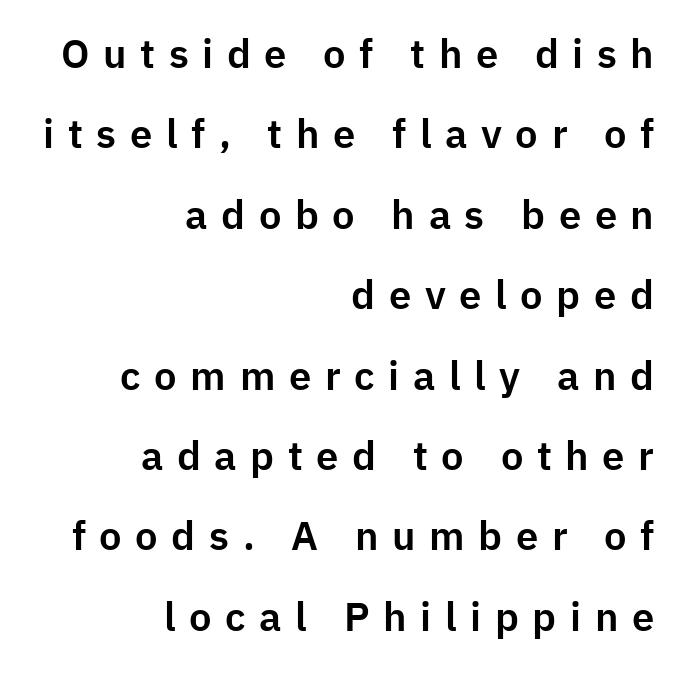
The image shows 40 px sans-serif type, upright; set right-aligned, loose line spacing (2.01x), unusually wide letter spacing (+0.34 em), not underlined; low stroke contrast and a medium x-height.
